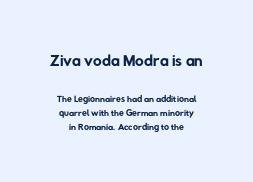
{"bold": "no", "underline": "no", "align": "center", "line_spacing": "tight", "line_spacing_ratio": 0.99, "letter_spacing": "normal", "letter_spacing_em": 0.0, "larger_block": "first", "size_ratio": 1.71, "glyph_px": 24}
